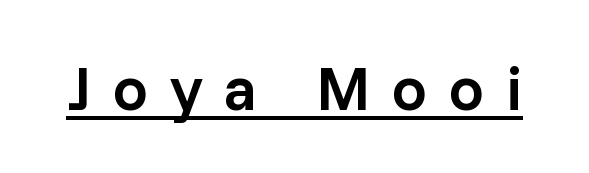
{"serif": "no", "italic": "no", "bold": "semi", "weight": "semibold", "width": "normal", "stroke_contrast": "low", "x_height": "medium", "monospaced": "no", "underline": "yes", "letter_spacing": "wide", "letter_spacing_em": 0.34, "glyph_px": 63}
